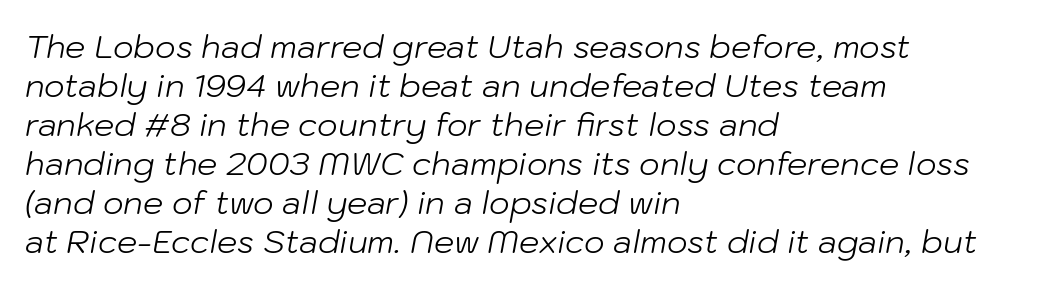
Q: Is the text bold? A: No.
Q: Is the text italic (slanted)? A: Yes, it leans right by about 10 degrees.
Q: Is the text underlined? A: No.
Q: How is the paragraph aligned? A: Left-aligned.
Q: Is the spacing between letters normal or unusually wide? A: Normal.
Q: Width (condensed, normal, or wide)? A: Normal.
Q: Stroke contrast? A: Low.
Q: x-height? A: Medium.
Q: Monospaced? A: No.
